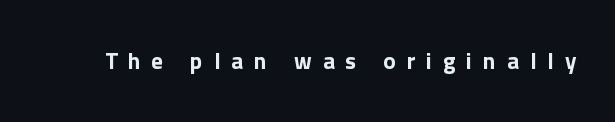
The image shows 23 px text type, upright; set unusually wide letter spacing (+0.48 em), not underlined.
